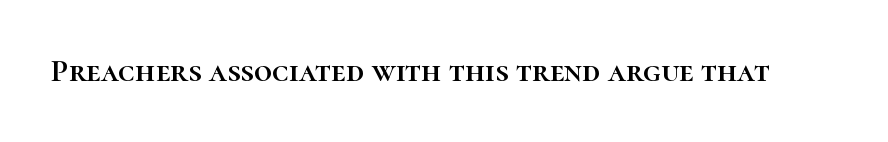
{"italic": "no", "width": "normal", "stroke_contrast": "high", "x_height": "medium", "monospaced": "no", "underline": "no", "letter_spacing": "normal", "letter_spacing_em": 0.0, "glyph_px": 32}
